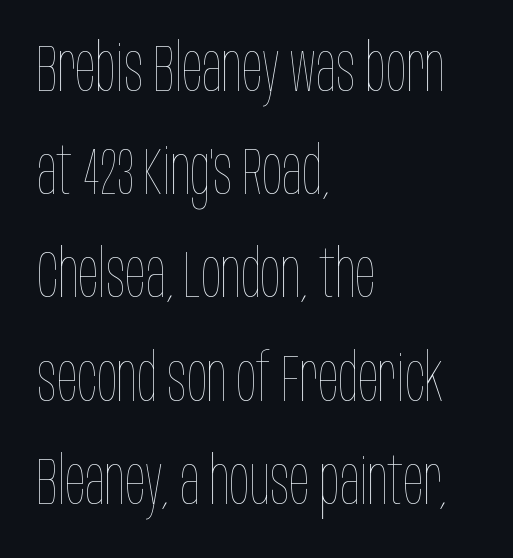
{"italic": "no", "bold": "no", "weight": "thin", "width": "condensed", "stroke_contrast": "low", "x_height": "large", "monospaced": "no", "underline": "no", "align": "left", "line_spacing": "normal", "line_spacing_ratio": 1.54, "letter_spacing": "normal", "letter_spacing_em": 0.0, "glyph_px": 67}
